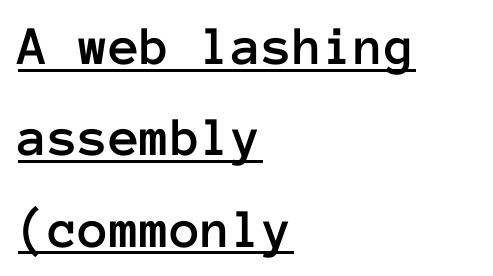
Q: Is the text italic (slanted)? A: No, it is upright.
Q: Is the text underlined? A: Yes.
Q: How is the paragraph aligned? A: Left-aligned.
Q: Is the spacing between letters normal or unusually wide? A: Normal.
Q: Is the spacing between lines tight, normal or loose? A: Normal.
Q: Width (condensed, normal, or wide)? A: Normal.
Q: Stroke contrast? A: Low.
Q: x-height? A: Medium.
Q: Monospaced? A: Yes.
